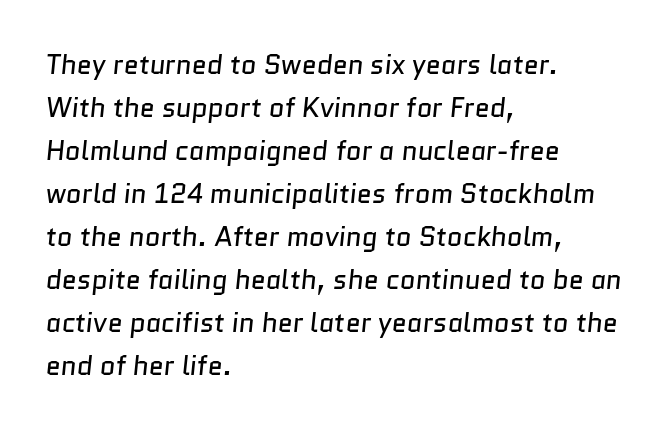
The strokes carry an ordinary text weight at most. Lines of text with bare space underneath. Summary of vertical rhythm: regular, with standard interline spacing. The setting favours the left margin, as ordinary paragraphs usually do. The gaps between neighbouring characters are ordinary and unremarkable.
